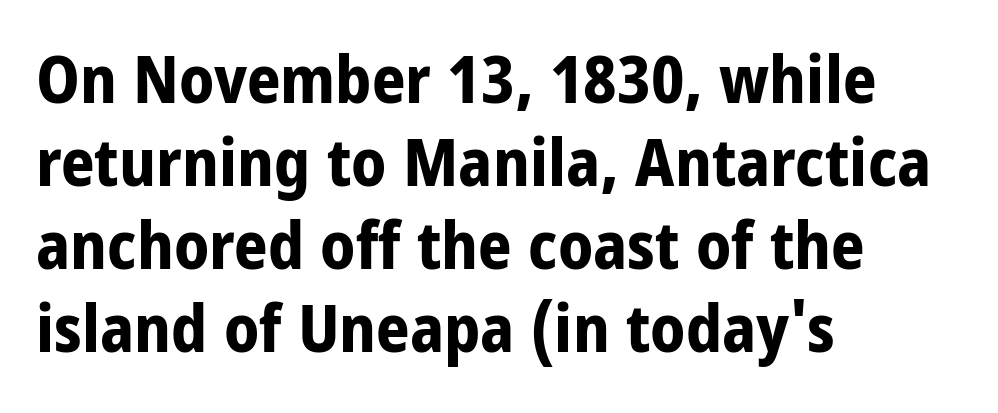
{"serif": "no", "italic": "no", "bold": "yes", "weight": "bold", "width": "condensed", "stroke_contrast": "low", "x_height": "large", "monospaced": "no", "underline": "no", "align": "left", "line_spacing": "normal", "line_spacing_ratio": 1.26, "letter_spacing": "normal", "letter_spacing_em": 0.0, "glyph_px": 66}
